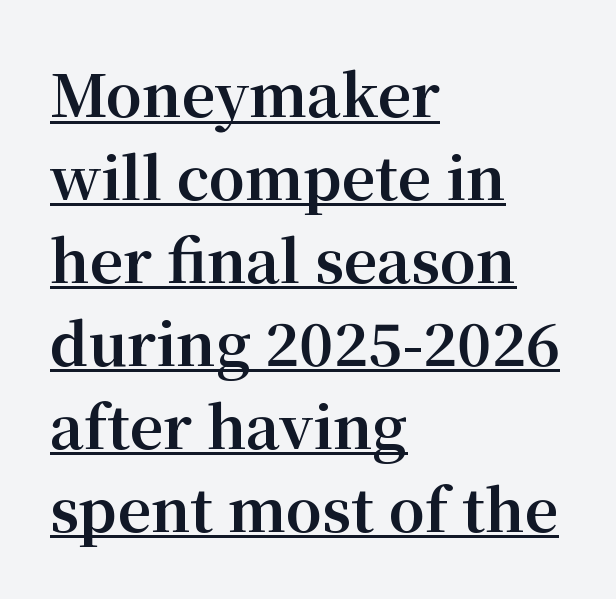
A serif font was chosen for this passage. If you drew a ruler down the left edge, every line would touch it. Caption: standard tracking, unaltered. Italic? Not at all — the glyphs are vertical. The typesetting leans heavy: a genuine bold. Regarding leading, the lines here are spaced in the standard way.
